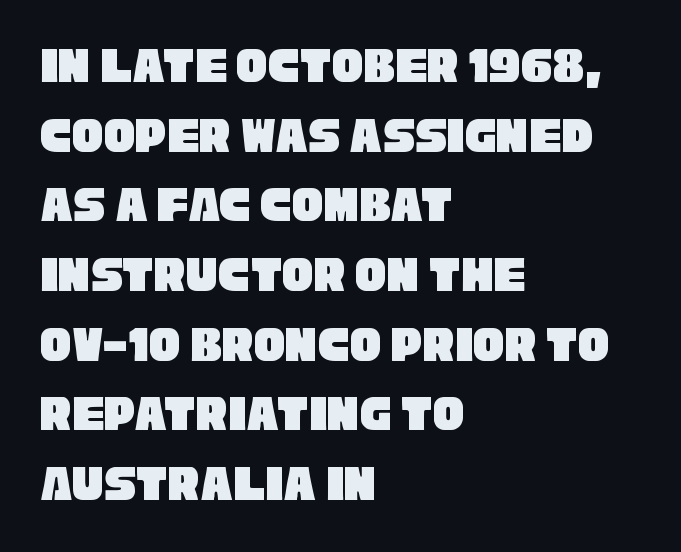
Beneath every word, the page is bare. The typeface chosen for these lines omits serifs. This sample has the flowing, uneven cadence of proportional lettering. The face used here is rendered with its standard letterfit.
